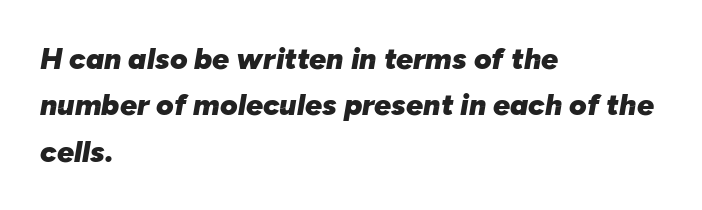
Q: Is the text bold? A: Yes.
Q: Is the text italic (slanted)? A: Yes, it leans right by about 10 degrees.
Q: Is the text underlined? A: No.
Q: How is the paragraph aligned? A: Left-aligned.
Q: Is the spacing between letters normal or unusually wide? A: Normal.
Q: Is the spacing between lines tight, normal or loose? A: Normal.
Q: Width (condensed, normal, or wide)? A: Normal.
Q: Stroke contrast? A: Low.
Q: x-height? A: Medium.
Q: Monospaced? A: No.
